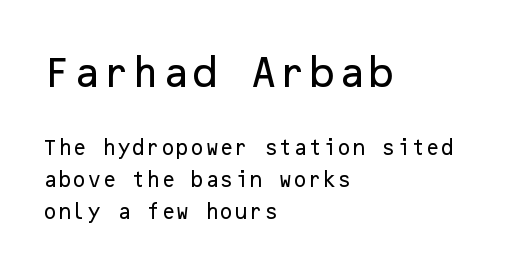
Every character sits straight up, as roman type does. Beneath every word, the page is bare. Which margin do the lines hug? The left one — the right edge is uneven. If you squint, the top block still reads clearly — it's the larger of the two. You could call the tracking neutral — neither tight nor loose.
